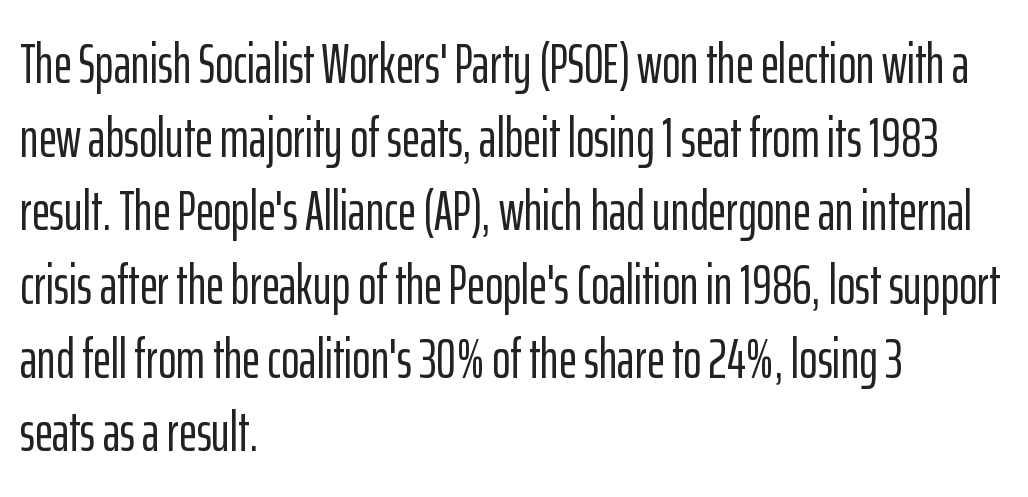
This sample has the flowing, uneven cadence of proportional lettering. I'd call this a sans setting — the letters go barefoot. The rendering keeps characters at their native spacing. This sample is left-justified, so line endings fall wherever the words run out.
